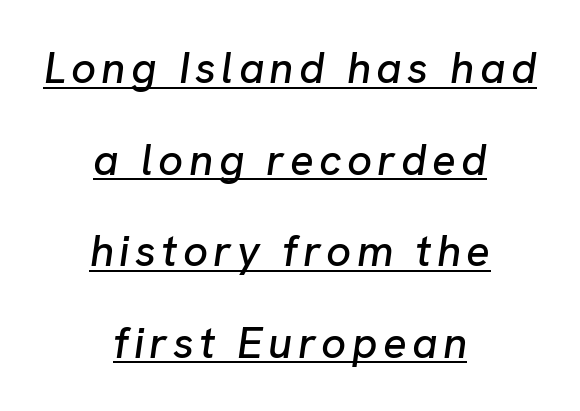
The image shows 44 px text type, italic (leaning right); set centered, loose line spacing (2.08x), underlined; low stroke contrast and a medium x-height.
